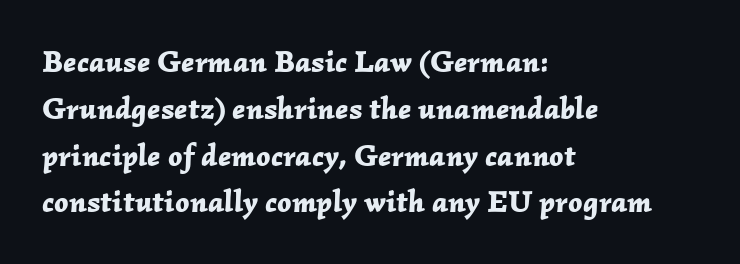
The image shows 31 px bold type, italic (leaning right); set left-aligned, normal line spacing (1.51x), normal letter spacing, not underlined; low stroke contrast and a medium x-height.
